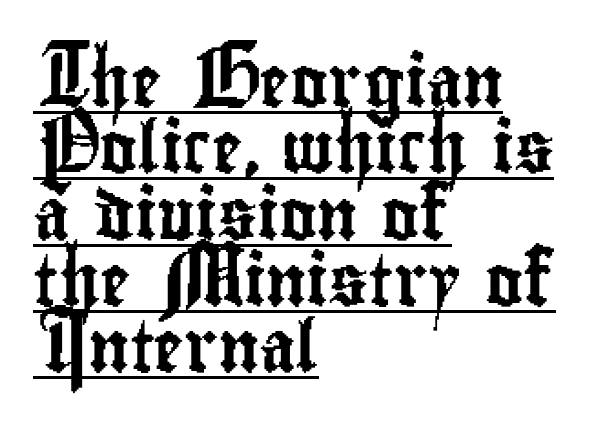
Q: Is the text italic (slanted)? A: No, it is upright.
Q: Is the typeface a serif or a sans-serif typeface? A: Sans-serif.
Q: Is the text underlined? A: Yes.
Q: How is the paragraph aligned? A: Left-aligned.
Q: Is the spacing between letters normal or unusually wide? A: Normal.
Q: Is the spacing between lines tight, normal or loose? A: Normal.
Q: Width (condensed, normal, or wide)? A: Condensed.
Q: Stroke contrast? A: Low.
Q: x-height? A: Small.
Q: Monospaced? A: No.
